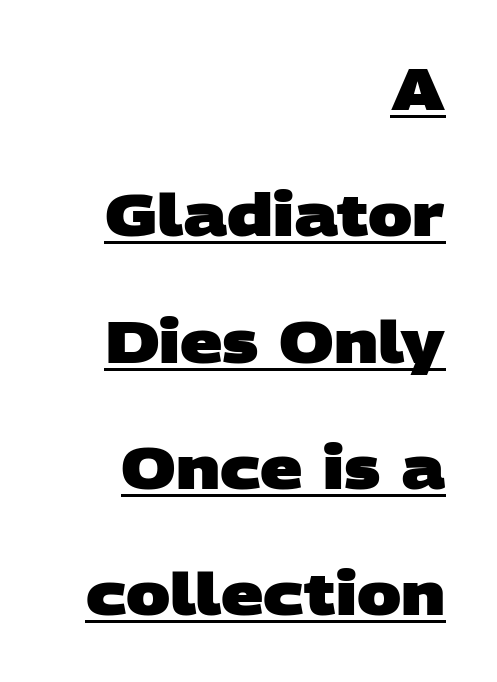
{"serif": "no", "bold": "yes", "weight": "heavy", "width": "wide", "stroke_contrast": "low", "x_height": "large", "monospaced": "no", "underline": "yes", "align": "right", "line_spacing": "loose", "line_spacing_ratio": 2.14, "letter_spacing": "normal", "letter_spacing_em": 0.0, "glyph_px": 59}
